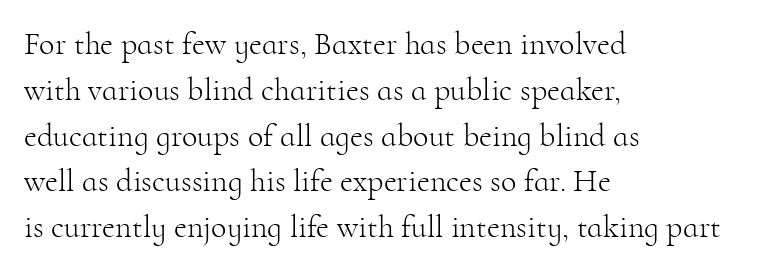
The font is comparable to plain body text, perhaps lighter. The tracking reads as untouched default to a designer's eye. Normally led — the rows are evenly, conventionally spaced. This is roman type, the default non-slanted kind. What kind of face is this? One with serifs.
